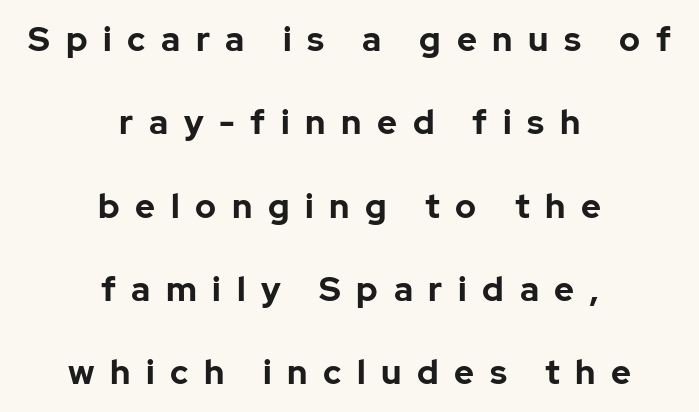
Horizontal alignment here is central, giving a formal, balanced look. Varying glyph widths throughout — classic text-font behaviour. Nothing sits at the stroke ends, so this counts as sans-serif. Words float on clear page, feet unadorned. No italicization has been applied; the sample stays upright.
